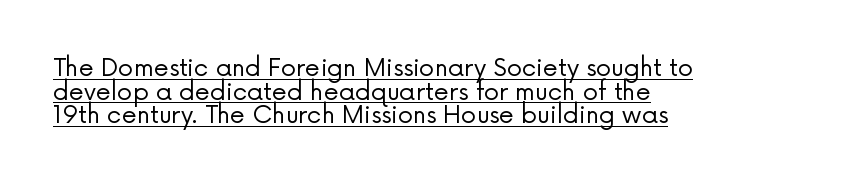
The image shows 24 px text type, upright; set left-aligned, tight line spacing (0.98x), normal letter spacing, underlined.
